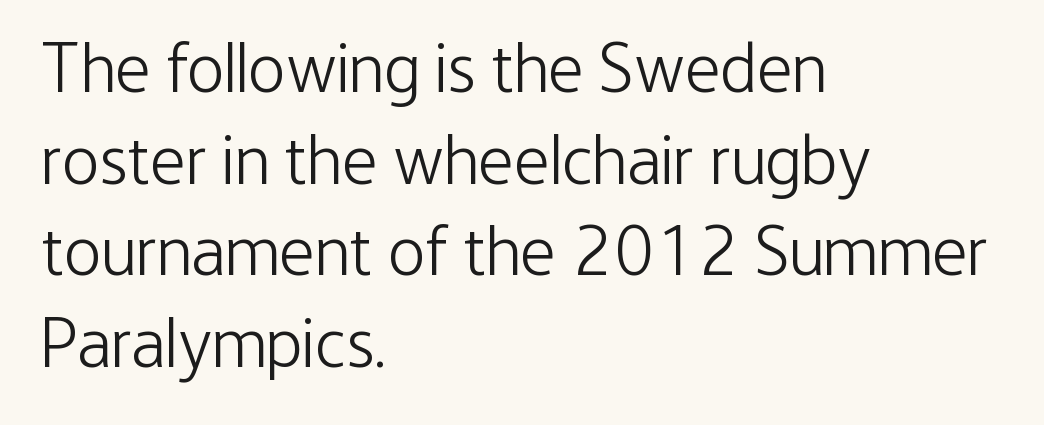
Serifs: no, the terminals of the letterforms are clean. The gap between lines stays unmarked. Every character sits straight up, as roman type does. Leading matches the norm, producing a regular column. Tracking here is standard; glyphs follow each other at the usual distance.
